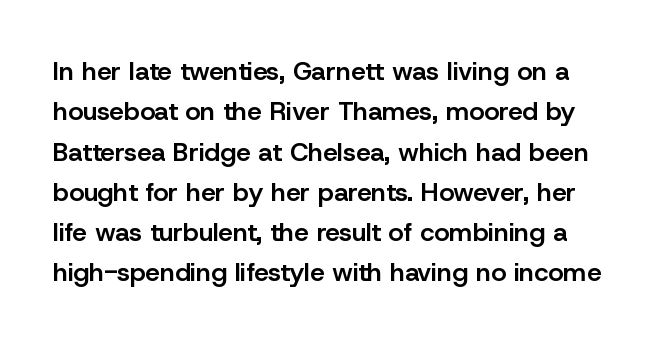
The image shows 26 px text type, upright; set normal line spacing (1.55x), normal letter spacing, not underlined.
